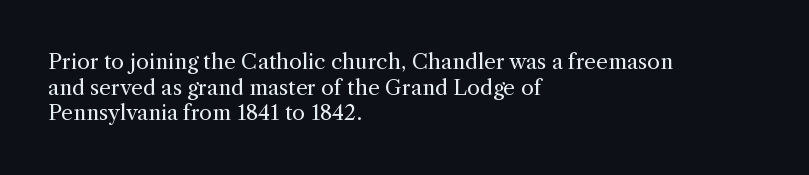
{"italic": "no", "bold": "no", "underline": "no", "align": "left", "line_spacing_ratio": 1.22, "letter_spacing": "normal", "letter_spacing_em": 0.0, "glyph_px": 21}
